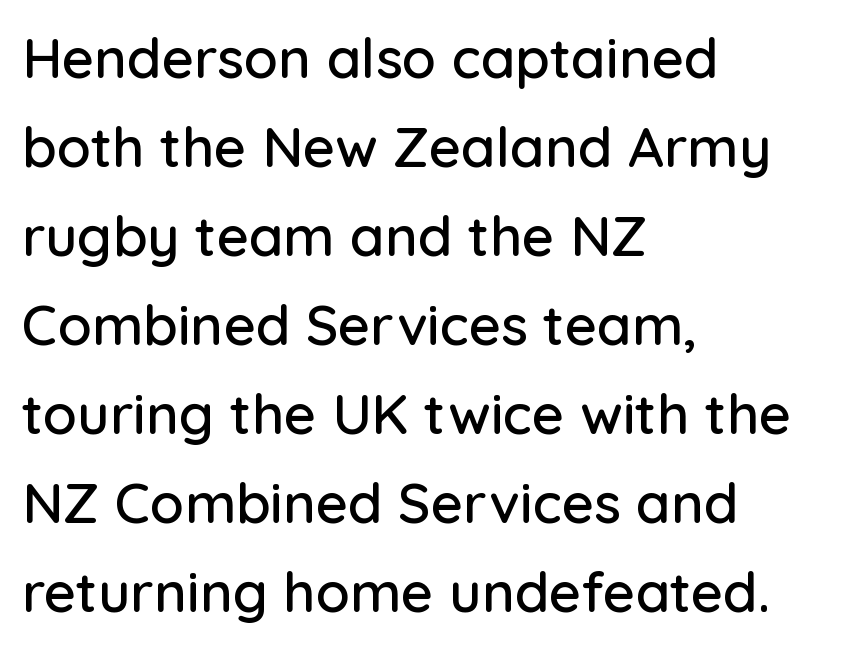
The rows are spaced the way most documents space them. Beneath every word, the page is bare. Is there any slant? The stems are plumb. Do the characters align in a grid? No, the font is proportional. In CSS terms this would be text-align: left. A sans-serif font was chosen for this passage.
